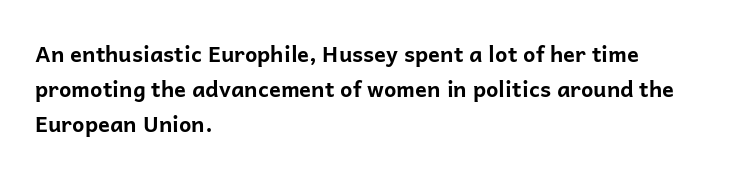
{"italic": "no", "bold": "yes", "underline": "no", "align": "left", "line_spacing": "normal", "line_spacing_ratio": 1.59, "letter_spacing": "normal", "letter_spacing_em": 0.0, "glyph_px": 22}
